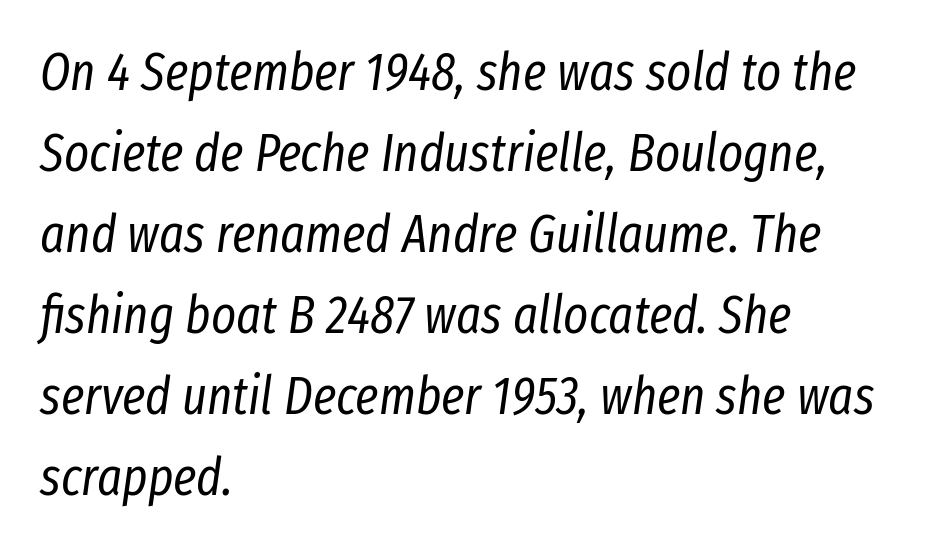
A normal amount of white space separates one row of letters from the next. When letters slant like this, we call the style italic. The strokes carry an ordinary text weight at most. The paragraph has a hard left edge and a soft right edge.
